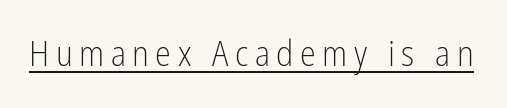
Characters remain perfectly vertical along every line. Decoration check: the copy is underlined. You could not count columns in this text — the font is proportionally spaced. Unlike a traditional serif, this face leaves its strokes unadorned. The strokes carry an ordinary text weight at most.
